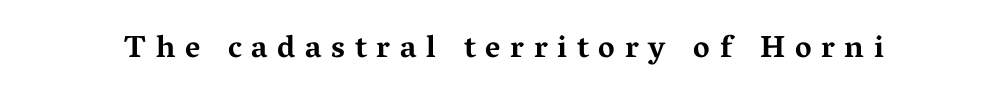
Q: Is the text bold? A: Yes.
Q: Is the text italic (slanted)? A: No, it is upright.
Q: Is the typeface a serif or a sans-serif typeface? A: Serif.
Q: Is the text underlined? A: No.
Q: Is the spacing between letters normal or unusually wide? A: Unusually wide.
Q: Width (condensed, normal, or wide)? A: Wide.
Q: Stroke contrast? A: Medium.
Q: x-height? A: Medium.
Q: Monospaced? A: No.
